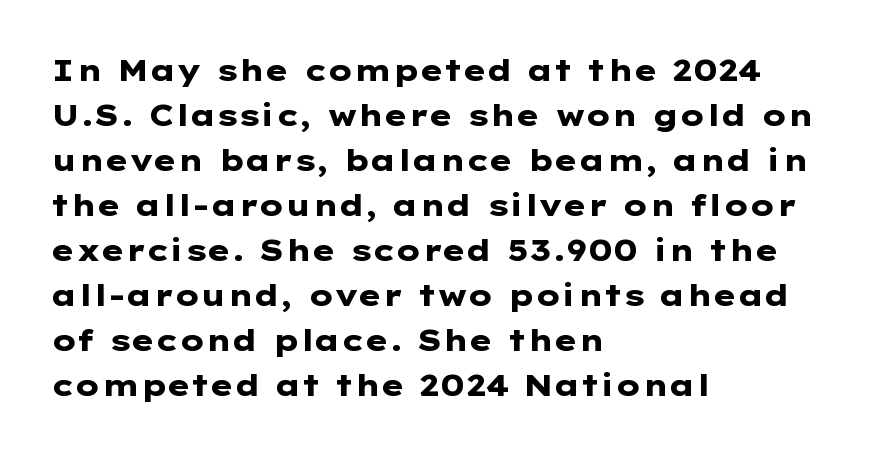
The image shows 30 px heavy, wide sans-serif type, upright; set left-aligned, normal line spacing (1.5x), normal letter spacing, not underlined; low stroke contrast and a medium x-height.
